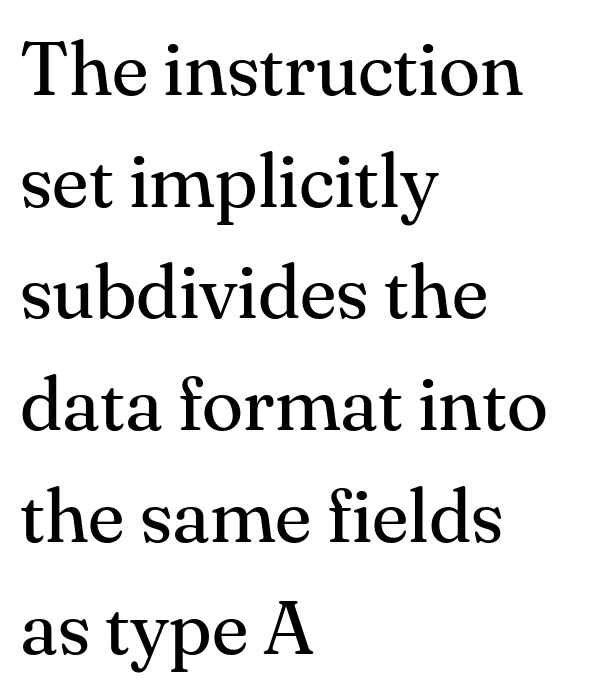
{"serif": "yes", "italic": "no", "bold": "no", "weight": "regular", "width": "normal", "stroke_contrast": "medium", "x_height": "small", "monospaced": "no", "underline": "no", "align": "left", "line_spacing": "normal", "line_spacing_ratio": 1.47, "letter_spacing": "normal", "letter_spacing_em": 0.0, "glyph_px": 76}
